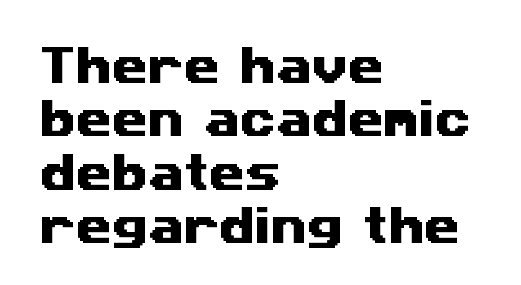
The image shows 41 px wide sans-serif type; set left-aligned, normal line spacing (1.3x), normal letter spacing, not underlined; medium stroke contrast and a medium x-height.
